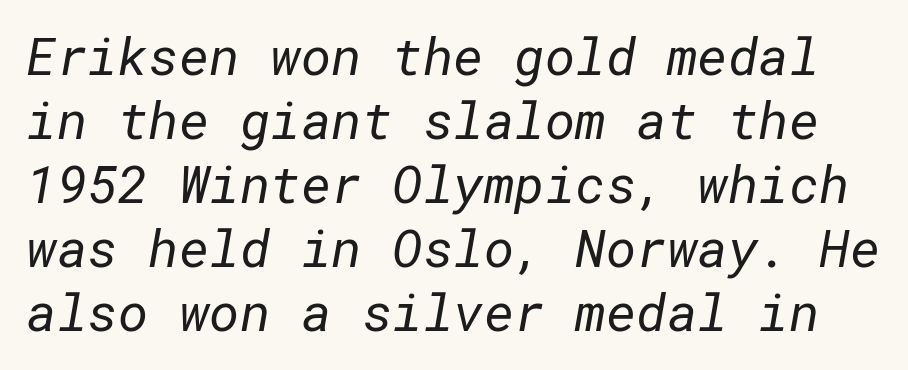
Heaviness? Minimal to ordinary, like unemphasized prose. Beneath every word, the page is bare. The face used here is rendered with its standard letterfit. The face used here is a sans, in the tradition of grotesques and geometrics.
